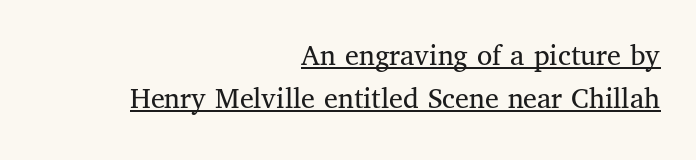
Style check: upright. Looks like someone drew a line under every word here. Think of a printed novel: that variable character pitch is what you see here. The block of text has a typical density, with ordinary space between rows.
